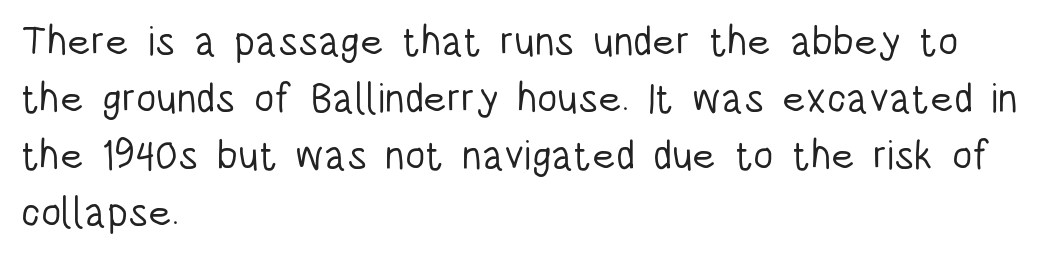
{"serif": "no", "italic": "no", "bold": "no", "weight": "light", "width": "condensed", "stroke_contrast": "low", "x_height": "large", "monospaced": "no", "underline": "no", "align": "left", "line_spacing": "normal", "line_spacing_ratio": 1.39, "letter_spacing": "normal", "letter_spacing_em": 0.0, "glyph_px": 41}
